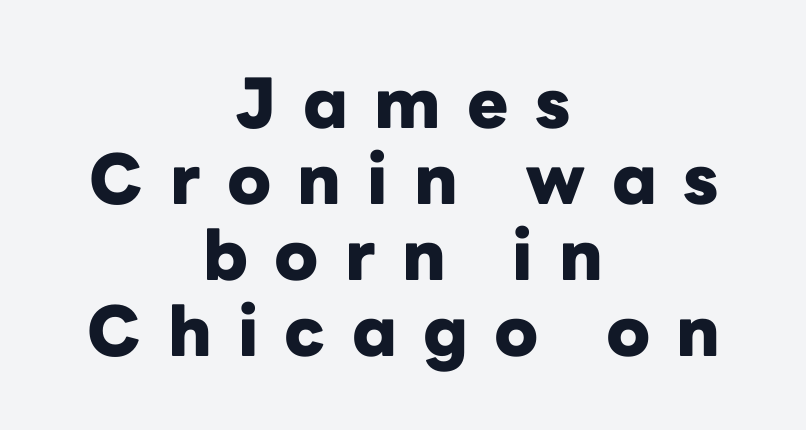
{"serif": "no", "italic": "no", "bold": "yes", "weight": "heavy", "width": "normal", "stroke_contrast": "low", "x_height": "medium", "monospaced": "no", "underline": "no", "align": "center", "line_spacing": "tight", "line_spacing_ratio": 1.1, "letter_spacing": "wide", "letter_spacing_em": 0.38, "glyph_px": 69}
